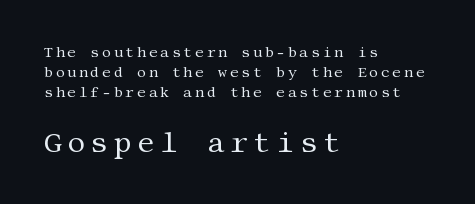
Q: Is the text bold? A: No.
Q: Is the text italic (slanted)? A: No, it is upright.
Q: Is the typeface a serif or a sans-serif typeface? A: Serif.
Q: Is the text underlined? A: No.
Q: How is the paragraph aligned? A: Left-aligned.
Q: Is the spacing between lines tight, normal or loose? A: Normal.
Q: Which block of text is set in a larger size, the first (top) or the second (bottom)? A: The second (bottom) one.
Q: Width (condensed, normal, or wide)? A: Normal.
Q: Stroke contrast? A: Medium.
Q: x-height? A: Large.
